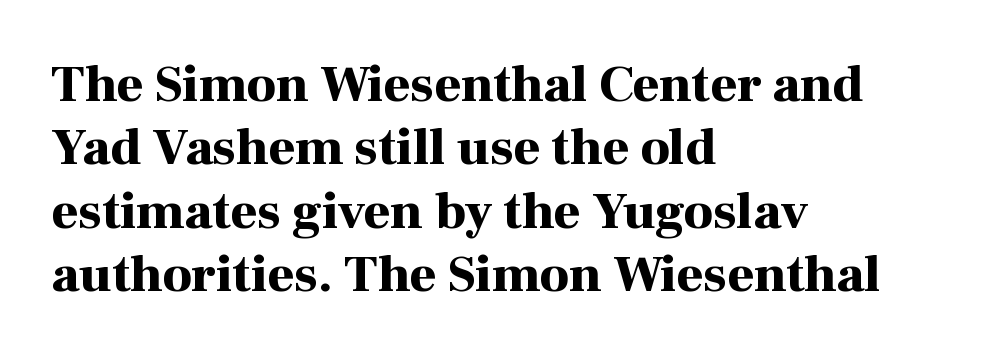
Character widths vary here, with narrow letters taking less room than wide ones. This rendering uses left alignment, leaving the right contour irregular. There is no visible air inserted between adjacent glyphs. The glyphs in this specimen are seriffed. Clear beneath every line of the passage. This sample uses an upright cut, with every glyph sitting square on the baseline.
